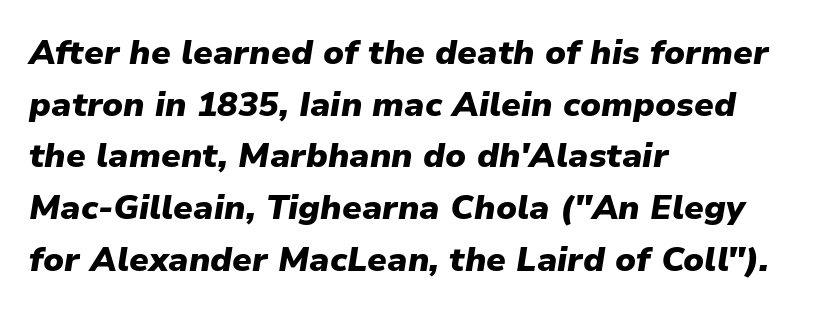
{"italic": "yes", "lean": "right", "slant_degrees": 9, "bold": "yes", "weight": "heavy", "width": "normal", "stroke_contrast": "low", "x_height": "medium", "monospaced": "no", "underline": "no", "align": "left", "line_spacing": "normal", "line_spacing_ratio": 1.52, "letter_spacing": "normal", "letter_spacing_em": 0.0, "glyph_px": 34}
